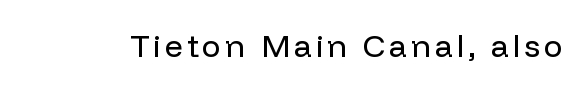
{"serif": "no", "italic": "no", "bold": "no", "weight": "regular", "width": "normal", "stroke_contrast": "low", "x_height": "medium", "monospaced": "no", "underline": "no", "glyph_px": 32}
